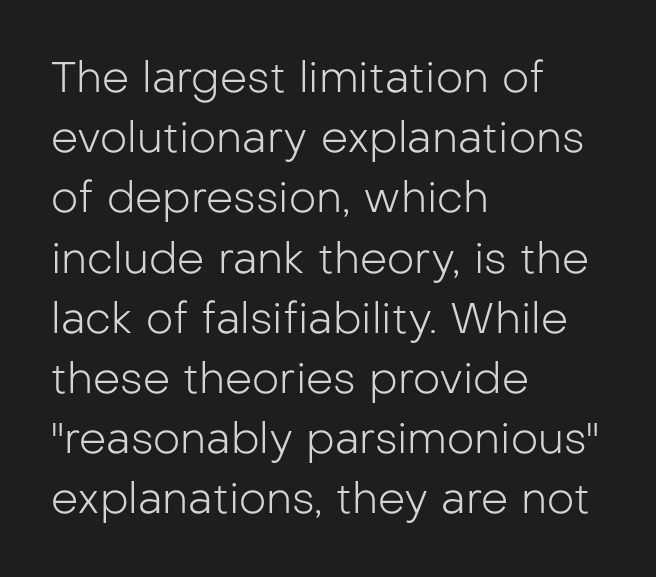
The image shows 43 px light sans-serif type, upright; set left-aligned, normal line spacing (1.4x), normal letter spacing, not underlined; low stroke contrast and a medium x-height.
